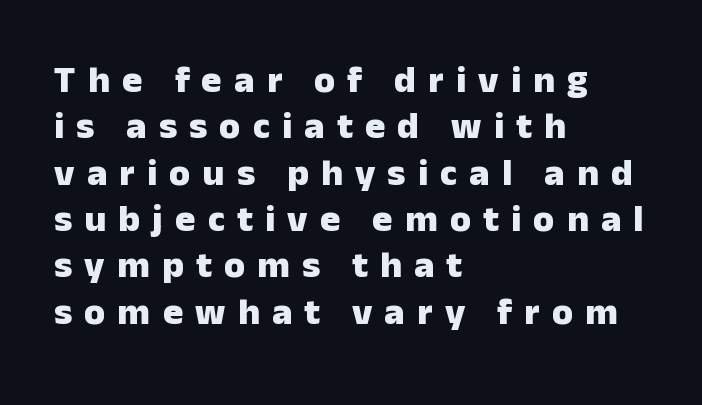
The image shows 38 px heavy sans-serif type, upright; set left-aligned, line spacing 1.22x, unusually wide letter spacing (+0.32 em), not underlined; low stroke contrast and a medium x-height.
